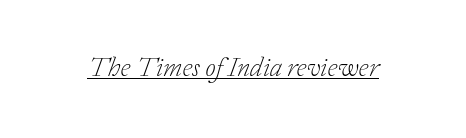
Q: Is the text bold? A: No.
Q: Is the text italic (slanted)? A: Yes, it leans right by about 20 degrees.
Q: Is the text underlined? A: Yes.
Q: Is the spacing between letters normal or unusually wide? A: Normal.
